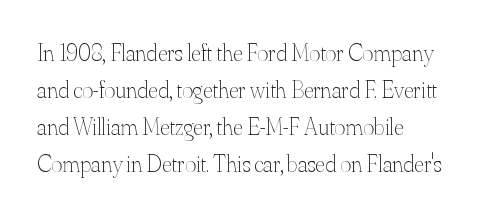
Q: Is the text bold? A: No.
Q: Is the text italic (slanted)? A: No, it is upright.
Q: Is the text underlined? A: No.
Q: How is the paragraph aligned? A: Left-aligned.
Q: Is the spacing between letters normal or unusually wide? A: Normal.
Q: Is the spacing between lines tight, normal or loose? A: Normal.
